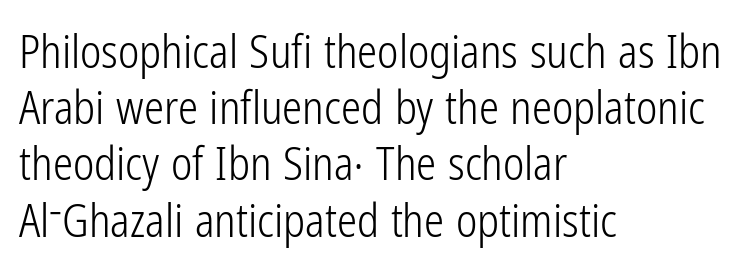
{"serif": "no", "italic": "no", "bold": "no", "weight": "light", "width": "condensed", "stroke_contrast": "low", "x_height": "medium", "monospaced": "no", "underline": "no", "align": "left", "line_spacing": "normal", "line_spacing_ratio": 1.25, "letter_spacing": "normal", "letter_spacing_em": 0.0, "glyph_px": 45}
